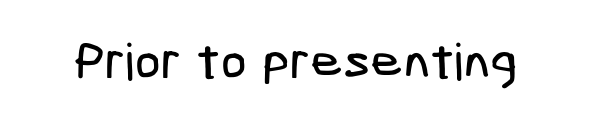
The image shows 51 px condensed sans-serif type; set normal letter spacing, not underlined; low stroke contrast and a medium x-height.
